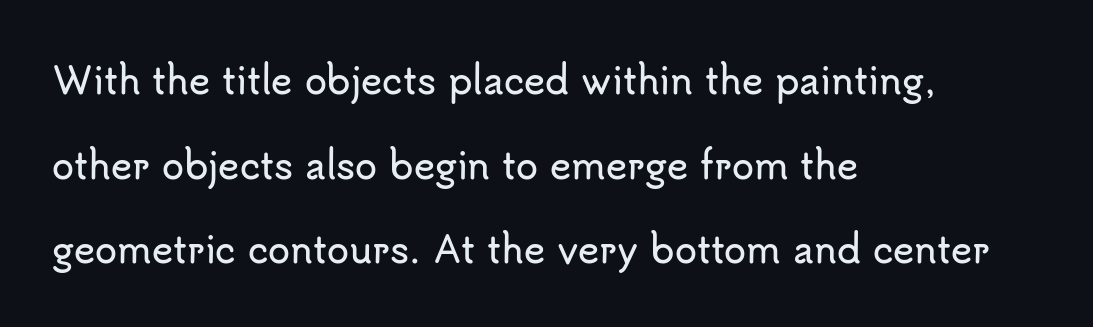
Q: Is the text italic (slanted)? A: No, it is upright.
Q: Is the typeface a serif or a sans-serif typeface? A: Sans-serif.
Q: Is the text underlined? A: No.
Q: How is the paragraph aligned? A: Left-aligned.
Q: Is the spacing between letters normal or unusually wide? A: Normal.
Q: Is the spacing between lines tight, normal or loose? A: Loose.
Q: Width (condensed, normal, or wide)? A: Normal.
Q: Stroke contrast? A: Low.
Q: x-height? A: Small.
Q: Monospaced? A: No.
